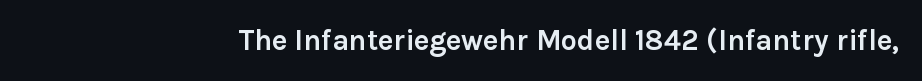
The image shows 29 px semibold sans-serif type, upright; set normal letter spacing, not underlined; a medium x-height.
